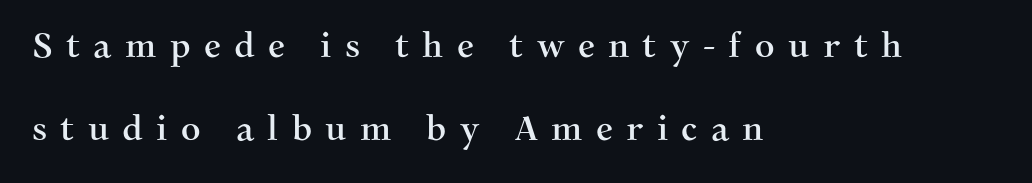
These lines are composed in type with serifs. The rendering inserts visible extra space after every character. This is the regular roman posture of the typeface. You could not count columns in this text — the font is proportionally spaced. Does the copy run flush right? No — it runs flush left.
